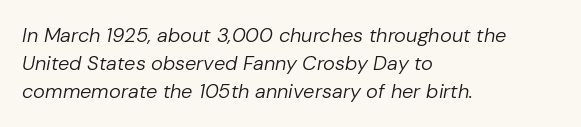
Observe the lean: these are italic letterforms. Ink coverage per letter is moderate at most. The letters sit at their default tracking, neither squeezed nor spread. This rendering uses left alignment, leaving the right contour irregular. Unmarked baselines from the first word to the last. Regular leading.
